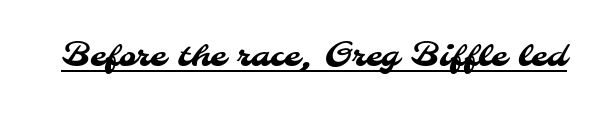
{"serif": "no", "width": "normal", "stroke_contrast": "medium", "x_height": "small", "monospaced": "no", "underline": "yes", "letter_spacing": "normal", "letter_spacing_em": 0.0, "glyph_px": 33}
